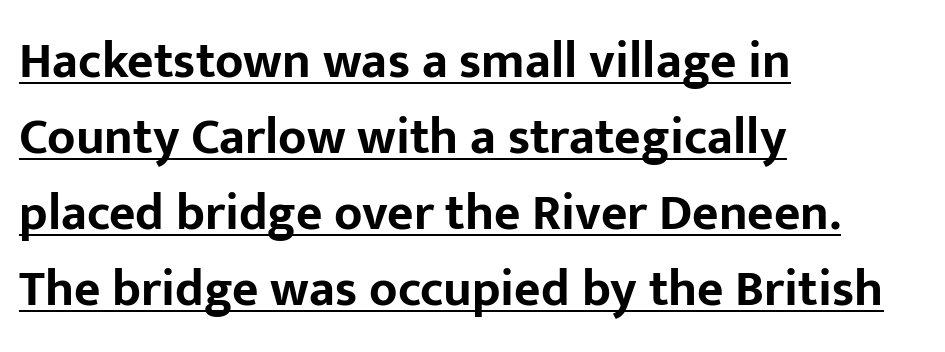
The glyphs in this specimen are sans serif. Students, observe the line beneath the letters — that is underlining. A full-strength bold gives these letters their thick strokes. These lines sit exactly where default settings would place them.
